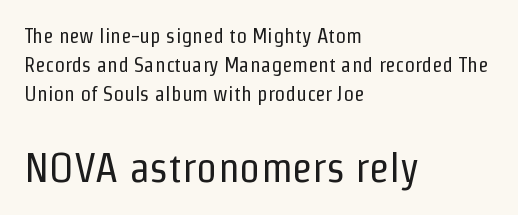
{"serif": "no", "italic": "no", "bold": "no", "weight": "regular", "width": "condensed", "stroke_contrast": "low", "x_height": "medium", "monospaced": "no", "underline": "no", "align": "left", "line_spacing": "normal", "line_spacing_ratio": 1.37, "letter_spacing": "normal", "letter_spacing_em": 0.0, "larger_block": "second", "size_ratio": 2.0, "glyph_px": 42}
